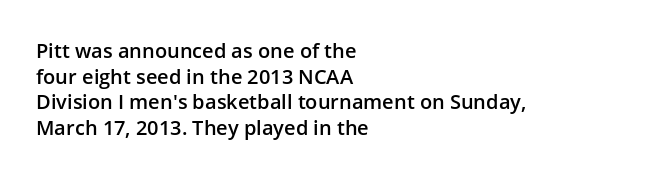
{"italic": "no", "bold": "semi", "underline": "no", "align": "left", "line_spacing": "normal", "line_spacing_ratio": 1.28, "letter_spacing": "normal", "letter_spacing_em": 0.0, "glyph_px": 20}
